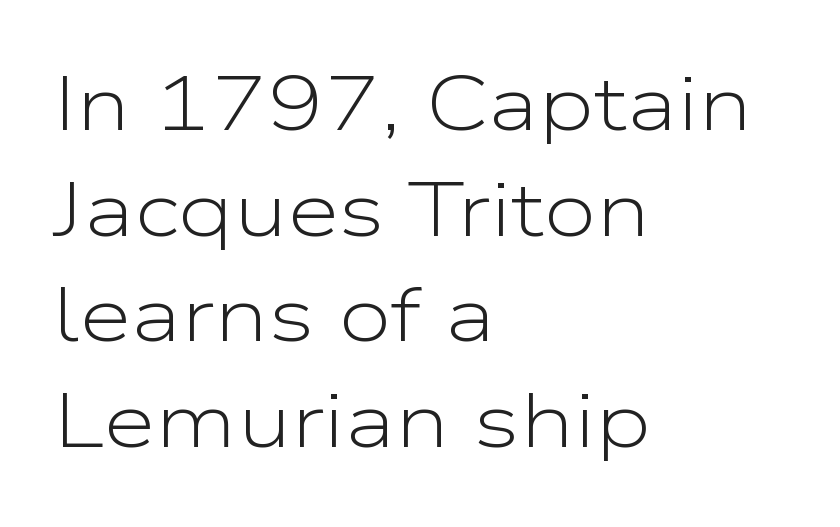
The image shows 76 px light, wide sans-serif type, upright; set left-aligned, normal line spacing (1.39x), normal letter spacing, not underlined; low stroke contrast and a medium x-height.
